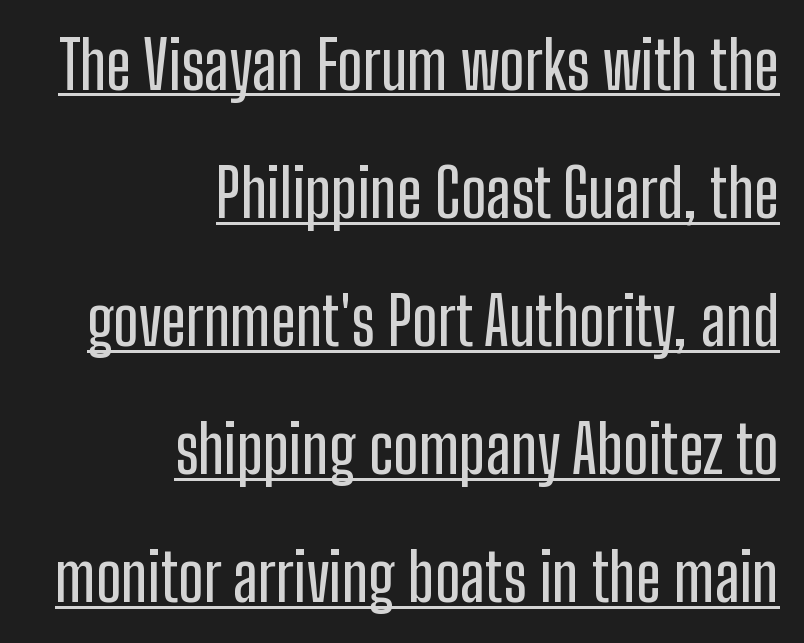
{"serif": "no", "italic": "no", "width": "condensed", "stroke_contrast": "low", "x_height": "medium", "monospaced": "no", "underline": "yes", "align": "right", "line_spacing": "loose", "line_spacing_ratio": 1.94, "letter_spacing": "normal", "letter_spacing_em": 0.0, "glyph_px": 66}
